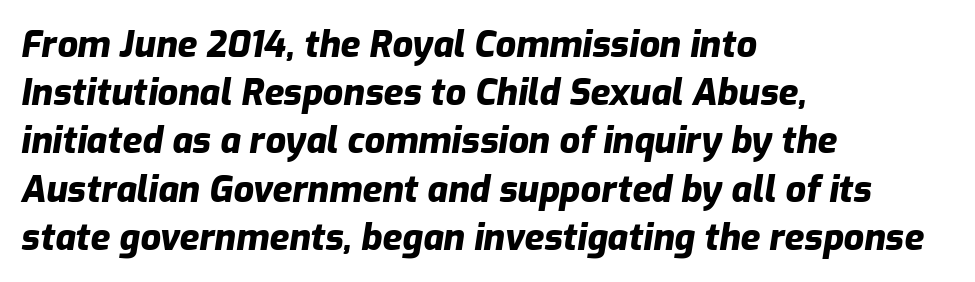
{"italic": "yes", "lean": "right", "slant_degrees": 9, "bold": "yes", "weight": "heavy", "width": "normal", "stroke_contrast": "low", "x_height": "medium", "monospaced": "no", "underline": "no", "align": "left", "line_spacing": "normal", "line_spacing_ratio": 1.34, "letter_spacing": "normal", "letter_spacing_em": 0.0, "glyph_px": 36}
